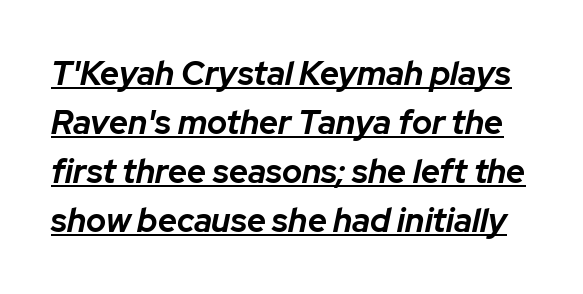
The line-height multiplier appears to be the usual default. In terms of weight, the rendering is a true, heavy bold. The passage shown is typed in a proportional face where columns would drift. If you drew a line through each stem, it would be angled.
